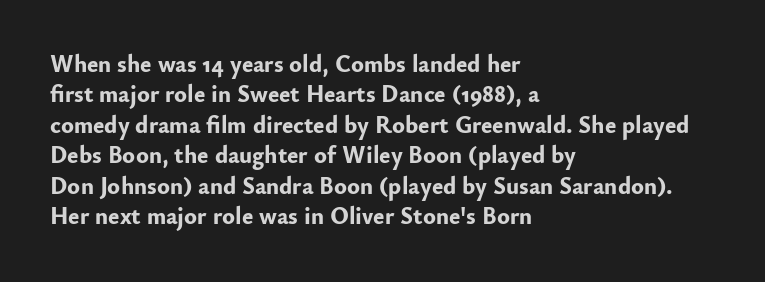
Q: Is the text bold? A: Yes.
Q: Is the text italic (slanted)? A: No, it is upright.
Q: Is the text underlined? A: No.
Q: How is the paragraph aligned? A: Left-aligned.
Q: Is the spacing between letters normal or unusually wide? A: Normal.
Q: Is the spacing between lines tight, normal or loose? A: Normal.
